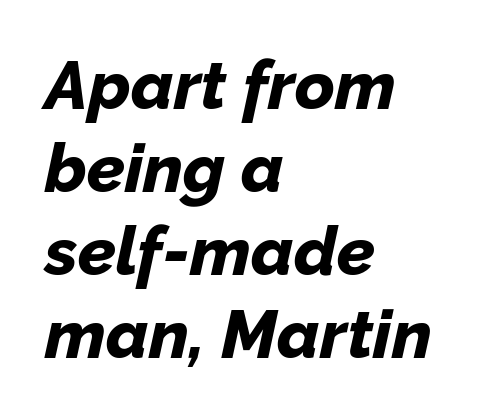
{"italic": "yes", "lean": "right", "slant_degrees": 12, "bold": "yes", "weight": "bold", "width": "normal", "stroke_contrast": "low", "x_height": "medium", "monospaced": "no", "underline": "no", "align": "left", "line_spacing_ratio": 1.22, "letter_spacing": "normal", "letter_spacing_em": 0.0, "glyph_px": 68}
